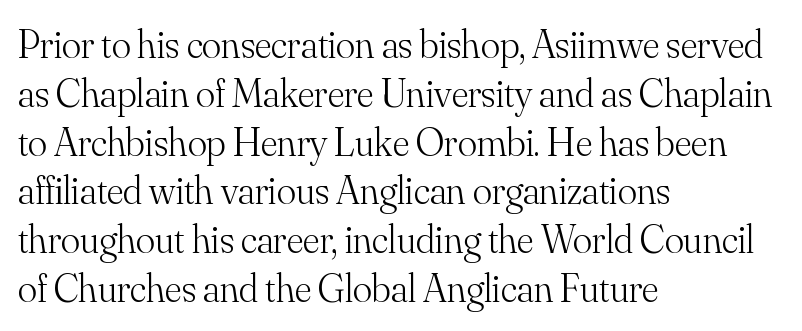
Q: Is the text bold? A: No.
Q: Is the text italic (slanted)? A: No, it is upright.
Q: Is the typeface a serif or a sans-serif typeface? A: Serif.
Q: Is the text underlined? A: No.
Q: How is the paragraph aligned? A: Left-aligned.
Q: Is the spacing between letters normal or unusually wide? A: Normal.
Q: Width (condensed, normal, or wide)? A: Normal.
Q: Stroke contrast? A: Medium.
Q: x-height? A: Small.
Q: Monospaced? A: No.
